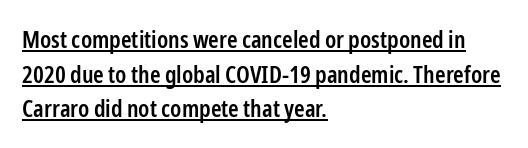
Q: Is the text bold? A: Semi-bold.
Q: Is the text italic (slanted)? A: No, it is upright.
Q: Is the text underlined? A: Yes.
Q: How is the paragraph aligned? A: Left-aligned.
Q: Is the spacing between letters normal or unusually wide? A: Normal.
Q: Is the spacing between lines tight, normal or loose? A: Normal.
